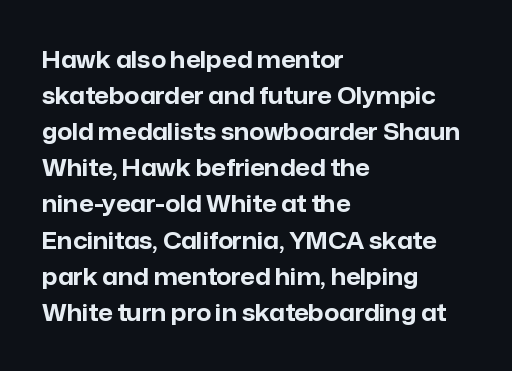
Q: Is the text bold? A: Yes.
Q: Is the text italic (slanted)? A: No, it is upright.
Q: Is the text underlined? A: No.
Q: How is the paragraph aligned? A: Left-aligned.
Q: Is the spacing between letters normal or unusually wide? A: Normal.
Q: Is the spacing between lines tight, normal or loose? A: Normal.
